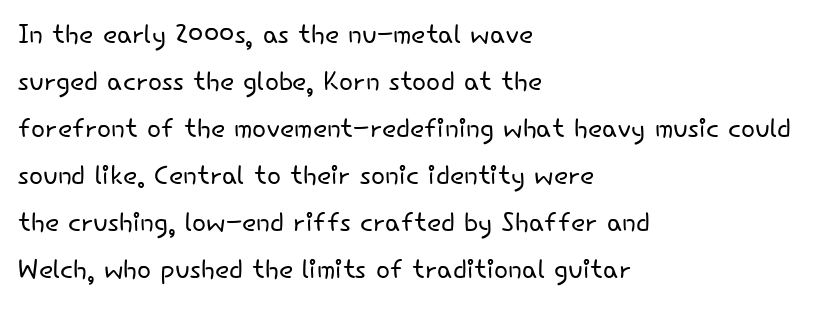
One-word summary of the alignment: left. A typesetter would mark this as roman, not italic. Does extra space separate the letters? No, they use regular spacing. These lines sit exactly where default settings would place them. Is the type heavy? It reads as light-to-regular instead.
